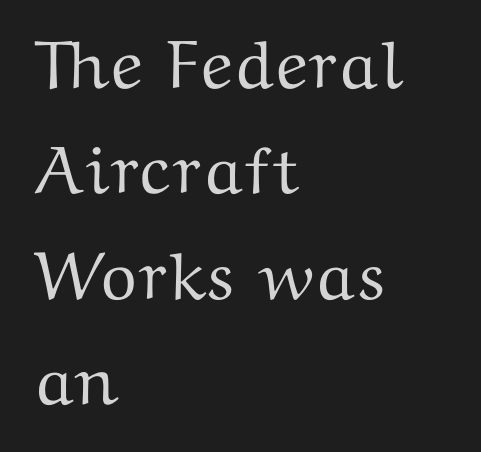
These lines are composed in type with serifs. This sample uses plain, unmodified letter spacing. This is roman type, the default non-slanted kind. A bare baseline throughout the passage.
